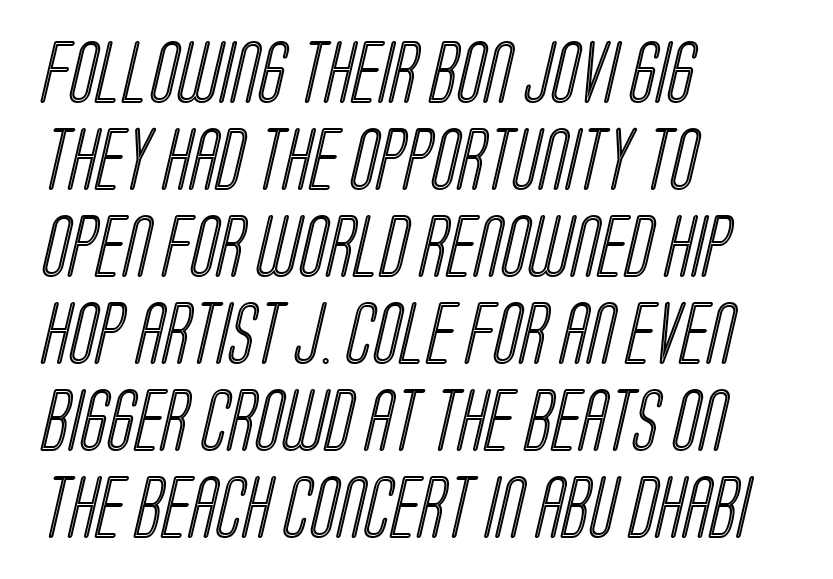
The image shows 63 px condensed type; set left-aligned, normal line spacing (1.38x), normal letter spacing, not underlined; a large x-height.
